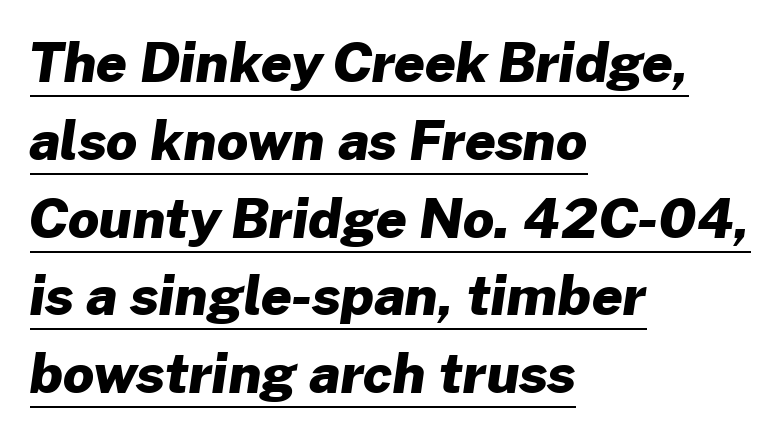
Q: Is the text bold? A: Yes.
Q: Is the typeface a serif or a sans-serif typeface? A: Sans-serif.
Q: Is the text underlined? A: Yes.
Q: How is the paragraph aligned? A: Left-aligned.
Q: Is the spacing between letters normal or unusually wide? A: Normal.
Q: Is the spacing between lines tight, normal or loose? A: Normal.
Q: Width (condensed, normal, or wide)? A: Normal.
Q: Stroke contrast? A: Low.
Q: x-height? A: Medium.
Q: Monospaced? A: No.
